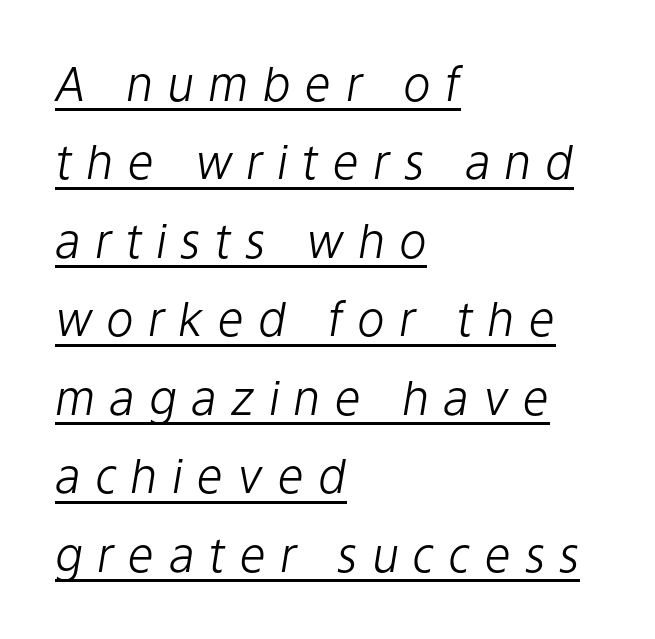
The letters are slanted; this is an italic face. Regarding leading, the lines here are spaced in the standard way. Decoration check: the copy is underlined. These lines are set flush left with a ragged right edge. The face looks like a standard text weight, possibly lighter. Each letter keeps its own natural width here, so spacing adapts to shape.
